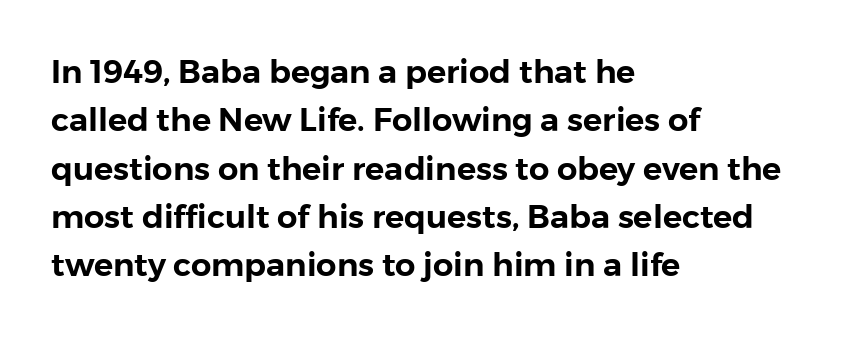
{"serif": "no", "italic": "no", "width": "normal", "stroke_contrast": "low", "x_height": "medium", "monospaced": "no", "underline": "no", "align": "left", "line_spacing": "normal", "line_spacing_ratio": 1.51, "letter_spacing": "normal", "letter_spacing_em": 0.0, "glyph_px": 32}
